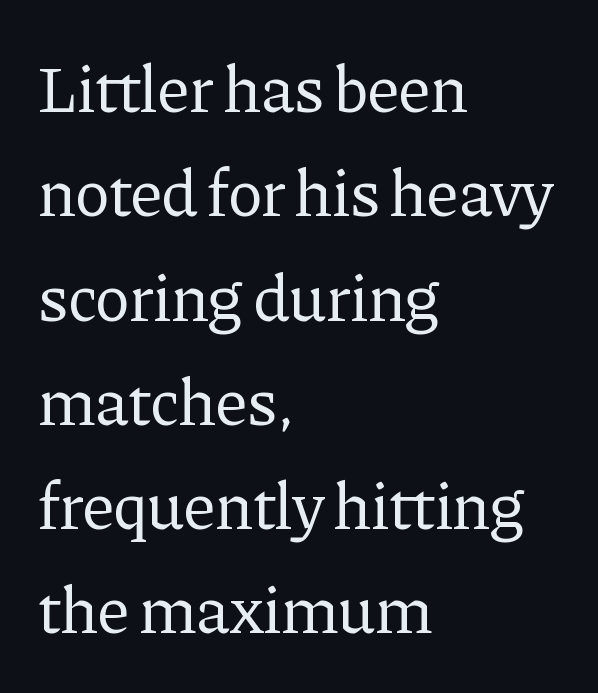
Check the space under the baseline: it is left empty. Check where the strokes stop: tiny serifs finish them off. The typography opts for an upright posture over an oblique one. The letterforms sit shoulder to shoulder at normal distance.
